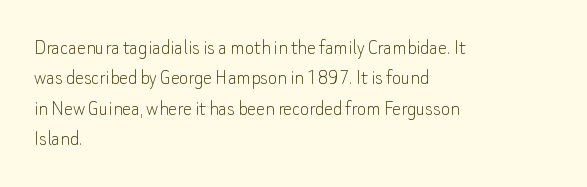
The image shows 22 px text type, upright; set left-aligned, normal line spacing (1.38x), normal letter spacing, not underlined.
